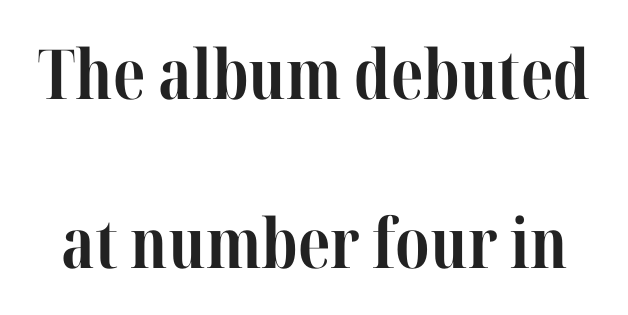
The image shows 69 px bold, condensed serif type, upright; set loose line spacing (2.45x), normal letter spacing, not underlined; high stroke contrast and a medium x-height.
